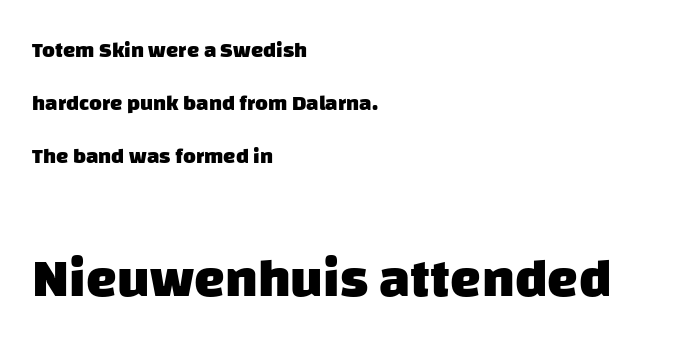
{"serif": "no", "bold": "yes", "weight": "heavy", "width": "normal", "stroke_contrast": "low", "x_height": "large", "monospaced": "no", "underline": "no", "align": "left", "line_spacing": "loose", "line_spacing_ratio": 2.41, "letter_spacing": "normal", "letter_spacing_em": 0.0, "larger_block": "second", "size_ratio": 2.5, "glyph_px": 55}
